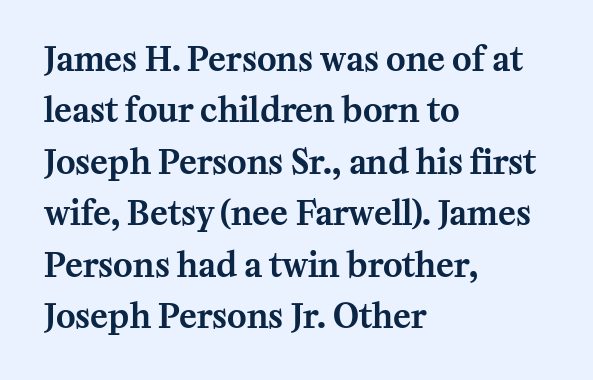
The image shows 33 px serif type, upright; set left-aligned, normal line spacing (1.56x), normal letter spacing, not underlined; medium stroke contrast and a medium x-height.
